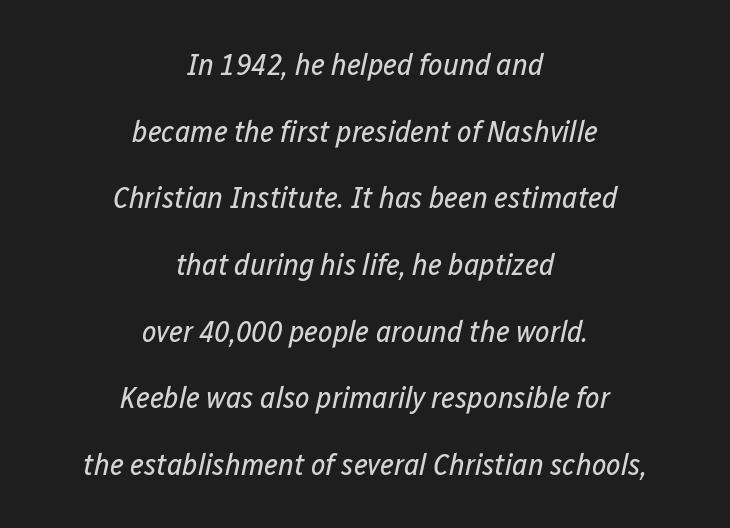
Line starts and ends both wander, symmetrically. When letters slant like this, we call the style italic. Leading: increased. The rendering uses natural spacing where letterforms have individual widths. Caption: face not bold, strokes unweighted.
